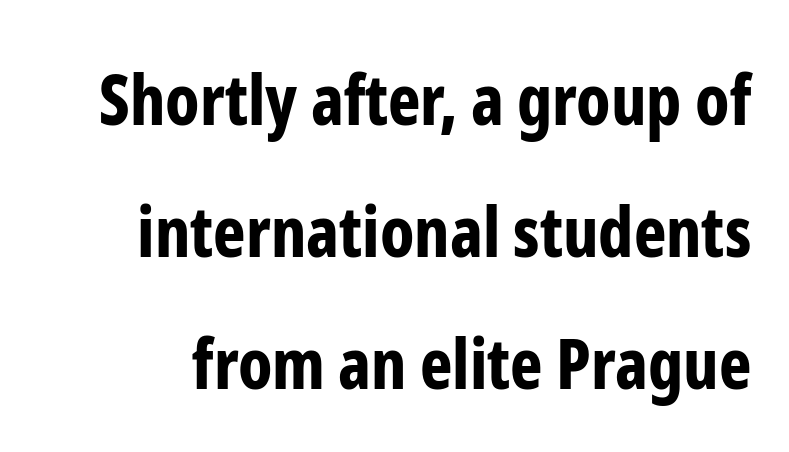
Q: Is the text bold? A: Yes.
Q: Is the text italic (slanted)? A: No, it is upright.
Q: Is the typeface a serif or a sans-serif typeface? A: Sans-serif.
Q: Is the text underlined? A: No.
Q: Is the spacing between letters normal or unusually wide? A: Normal.
Q: Is the spacing between lines tight, normal or loose? A: Loose.
Q: Width (condensed, normal, or wide)? A: Condensed.
Q: Stroke contrast? A: Low.
Q: x-height? A: Medium.
Q: Monospaced? A: No.
